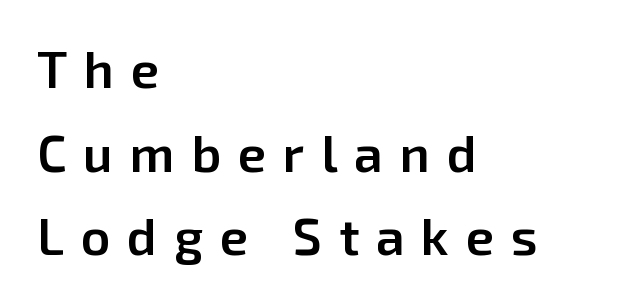
Is the block centered? No — it sits flush against the left margin. Rows of type keep a routine distance in the vertical direction. Notice how the stems are strictly vertical — no italics here. This rendering features lettering with no underline.
